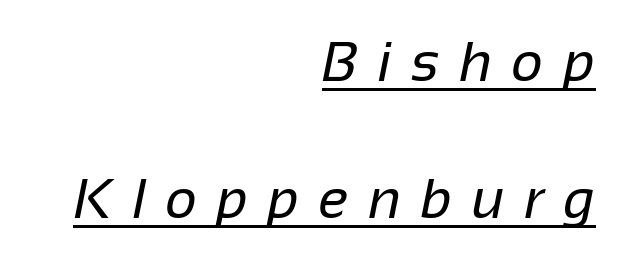
{"serif": "no", "bold": "no", "weight": "regular", "width": "normal", "stroke_contrast": "low", "x_height": "medium", "monospaced": "no", "underline": "yes", "align": "right", "line_spacing": "loose", "line_spacing_ratio": 2.45, "letter_spacing": "wide", "letter_spacing_em": 0.35, "glyph_px": 56}
